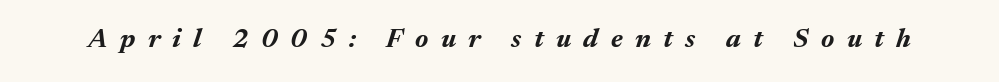
A typesetter would mark this as italic. The passage shown is not underscored anywhere. Letter spacing: wide. The strokes are fattened all the way to bold.
